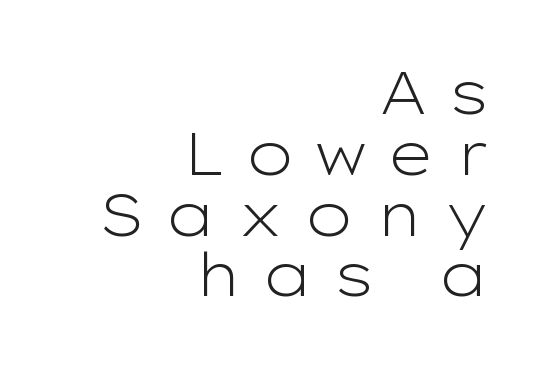
{"serif": "no", "italic": "no", "bold": "no", "weight": "light", "width": "wide", "stroke_contrast": "low", "x_height": "medium", "monospaced": "no", "underline": "no", "align": "right", "line_spacing": "tight", "line_spacing_ratio": 1.03, "letter_spacing": "wide", "letter_spacing_em": 0.33, "glyph_px": 59}
